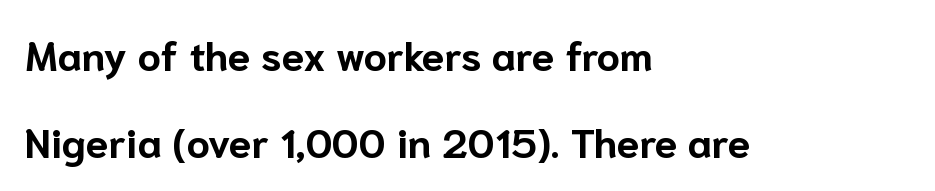
The image shows 41 px bold sans-serif type, upright; set left-aligned, loose line spacing (2.12x), normal letter spacing, not underlined; low stroke contrast and a medium x-height.
